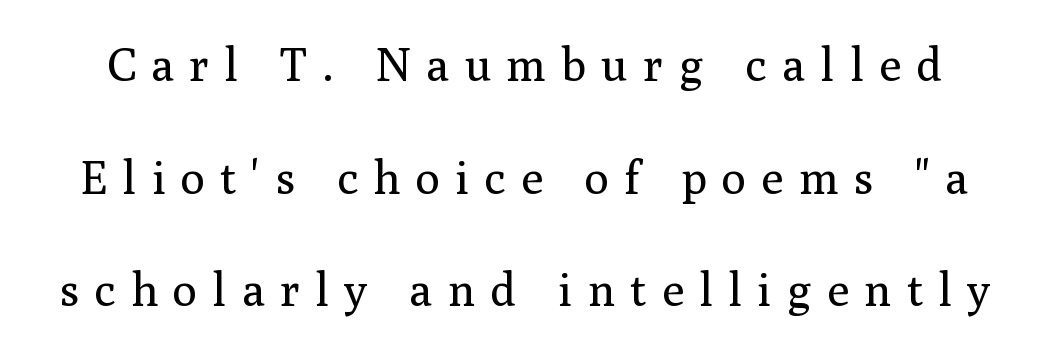
Think standard paragraph weight, or any step lighter than that. This sample has the flowing, uneven cadence of proportional lettering. Ascenders rise straight up at ninety degrees. The gap between lines stays unmarked. The glyphs in this specimen are seriffed.
